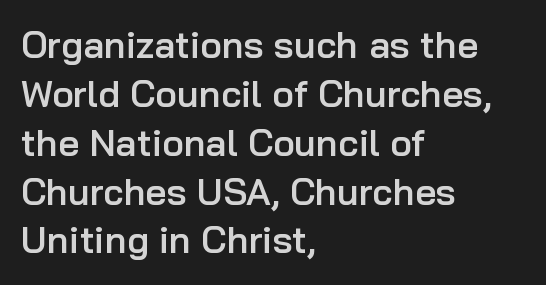
This is roman type, the default non-slanted kind. Horizontal bands of white between lines are of average thickness. What kind of face is this? One without serifs — a sans. Is the type bold? Partly — it's a semibold, heavier than regular but not fully bold.
